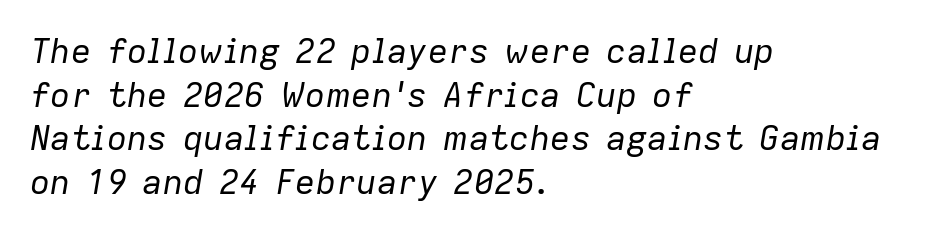
The image shows 34 px regular-weight type, italic (leaning right); set left-aligned, normal line spacing (1.28x), normal letter spacing, not underlined; low stroke contrast and a medium x-height.
